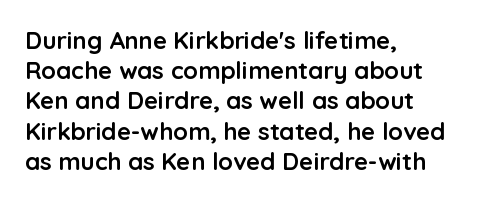
The ragged edge is on the right, which tells us the setting is flush left. The space beneath each line is pristine and unruled. This rendering leaves character spacing at its baseline value. The passage shown stacks its lines at a standard gap. Italic? Not at all — the glyphs are vertical. Emphasis by weight is at full strength: bold.
